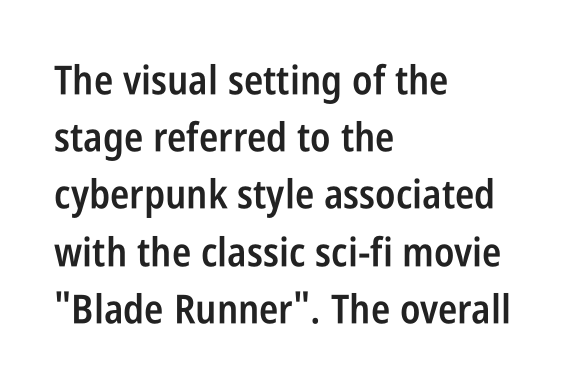
{"serif": "no", "italic": "no", "bold": "semi", "weight": "semibold", "width": "condensed", "stroke_contrast": "low", "x_height": "large", "monospaced": "no", "underline": "no", "align": "left", "line_spacing": "normal", "line_spacing_ratio": 1.43, "letter_spacing": "normal", "letter_spacing_em": 0.0, "glyph_px": 40}
